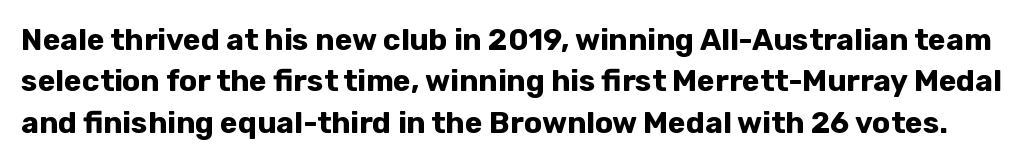
{"serif": "no", "italic": "no", "bold": "yes", "weight": "bold", "width": "normal", "stroke_contrast": "low", "x_height": "medium", "monospaced": "no", "underline": "no", "line_spacing": "normal", "line_spacing_ratio": 1.38, "letter_spacing": "normal", "letter_spacing_em": 0.0, "glyph_px": 30}
